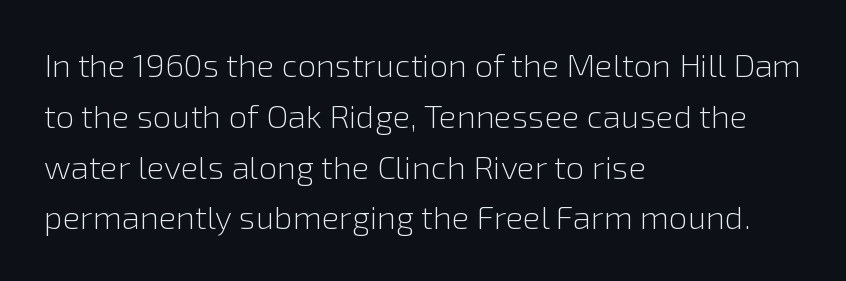
The image shows 33 px light sans-serif type, upright; set left-aligned, normal line spacing (1.54x), normal letter spacing, not underlined; a medium x-height.
